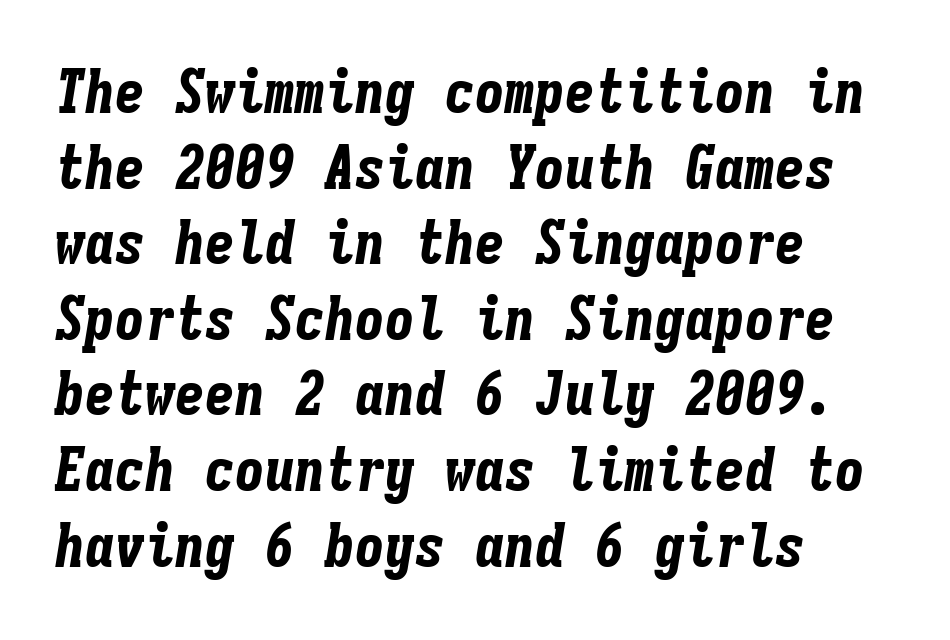
Q: Is the text bold? A: Yes.
Q: Is the text italic (slanted)? A: Yes, it leans right by about 9 degrees.
Q: Is the text underlined? A: No.
Q: How is the paragraph aligned? A: Left-aligned.
Q: Is the spacing between letters normal or unusually wide? A: Normal.
Q: Is the spacing between lines tight, normal or loose? A: Normal.
Q: Width (condensed, normal, or wide)? A: Condensed.
Q: Stroke contrast? A: Low.
Q: x-height? A: Medium.
Q: Monospaced? A: Yes.
